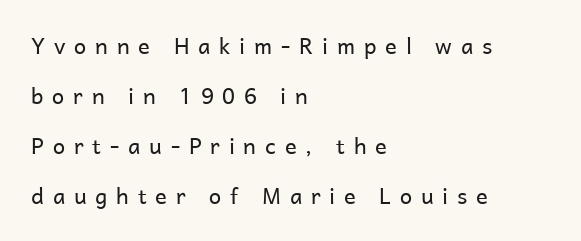
The image shows 22 px text type, upright; set left-aligned, loose line spacing (2.27x), unusually wide letter spacing (+0.4 em), not underlined.
